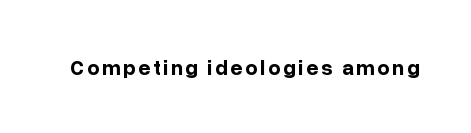
The image shows 21 px bold type, upright; set not underlined.
